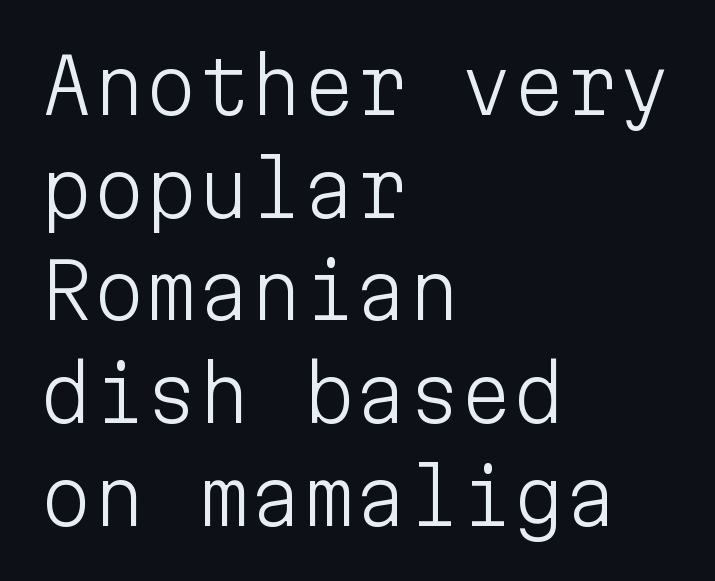
The font's upright variant was chosen for this text. These lines are rendered in a fixed-pitch font. If you drew a ruler down the left edge, every line would touch it. Descender tails drop into unmarked territory. Nothing sits at the stroke ends, so this counts as sans-serif.
